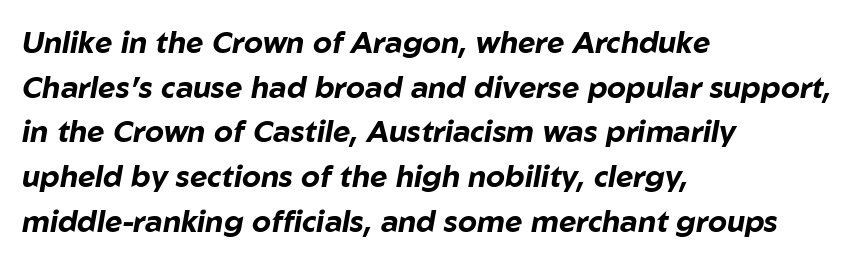
The image shows 30 px bold type, italic (leaning right); set left-aligned, normal line spacing (1.49x), normal letter spacing, not underlined; low stroke contrast and a medium x-height.
